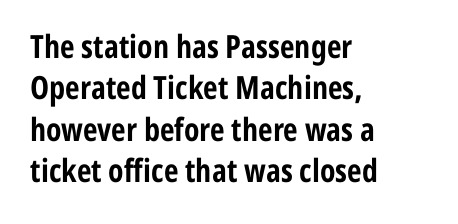
Q: Is the text bold? A: Yes.
Q: Is the text italic (slanted)? A: No, it is upright.
Q: Is the typeface a serif or a sans-serif typeface? A: Sans-serif.
Q: Is the text underlined? A: No.
Q: How is the paragraph aligned? A: Left-aligned.
Q: Is the spacing between letters normal or unusually wide? A: Normal.
Q: Is the spacing between lines tight, normal or loose? A: Normal.
Q: Width (condensed, normal, or wide)? A: Condensed.
Q: Stroke contrast? A: Low.
Q: x-height? A: Medium.
Q: Monospaced? A: No.
